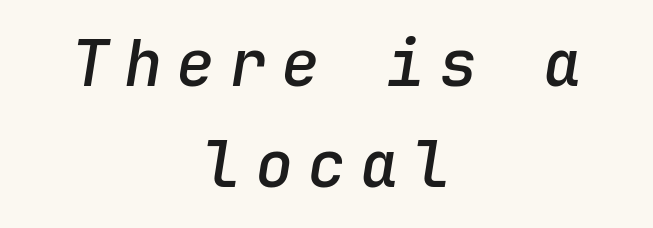
Q: Is the text bold? A: Semi-bold.
Q: Is the text italic (slanted)? A: Yes, it leans right by about 9 degrees.
Q: Is the text underlined? A: No.
Q: How is the paragraph aligned? A: Centered.
Q: Is the spacing between letters normal or unusually wide? A: Unusually wide.
Q: Is the spacing between lines tight, normal or loose? A: Normal.
Q: Width (condensed, normal, or wide)? A: Normal.
Q: Stroke contrast? A: Low.
Q: x-height? A: Medium.
Q: Monospaced? A: Yes.
